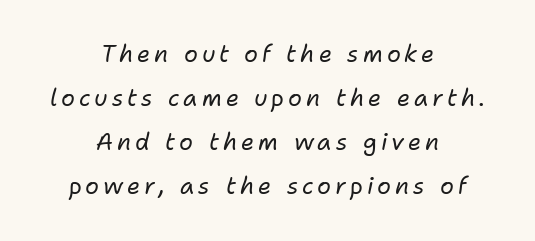
The image shows 23 px text type, italic (leaning right); set centered, loose line spacing (1.92x), not underlined.
